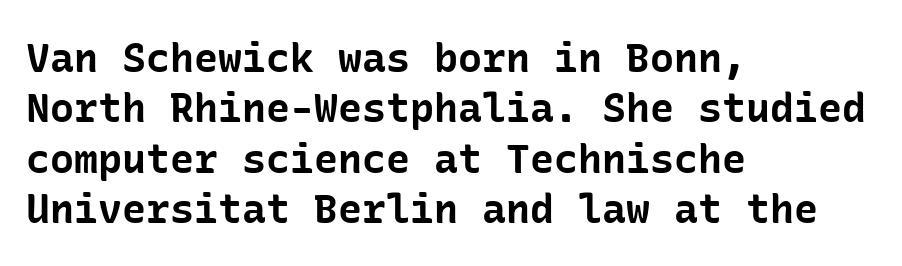
{"serif": "no", "italic": "no", "bold": "yes", "weight": "bold", "width": "normal", "stroke_contrast": "low", "x_height": "medium", "underline": "no", "align": "left", "line_spacing": "normal", "line_spacing_ratio": 1.26, "letter_spacing": "normal", "letter_spacing_em": 0.0, "glyph_px": 40}
